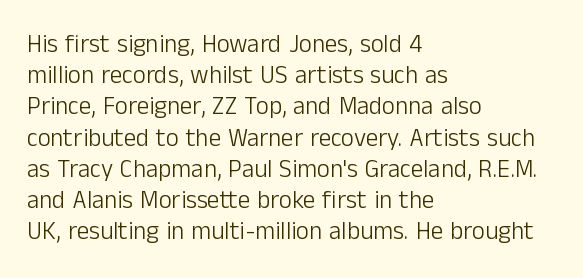
Spacing between characters is what you'd get straight out of the box. Ordinary non-slanted type is in use. The compositor pushed each line to the left boundary. Rows of type keep a routine distance in the vertical direction.
